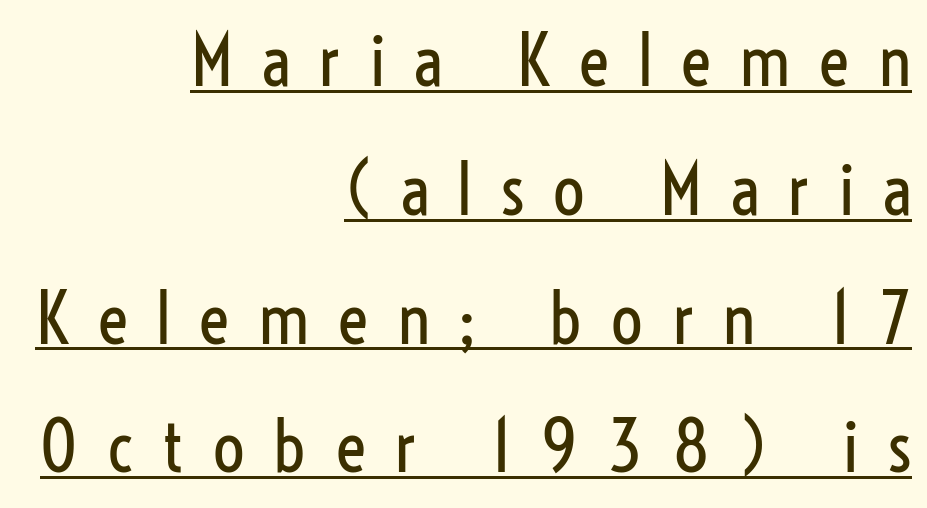
Q: Is the text bold? A: No.
Q: Is the text italic (slanted)? A: No, it is upright.
Q: Is the typeface a serif or a sans-serif typeface? A: Sans-serif.
Q: Is the text underlined? A: Yes.
Q: How is the paragraph aligned? A: Right-aligned.
Q: Is the spacing between letters normal or unusually wide? A: Unusually wide.
Q: Width (condensed, normal, or wide)? A: Condensed.
Q: Stroke contrast? A: Low.
Q: x-height? A: Medium.
Q: Monospaced? A: No.
